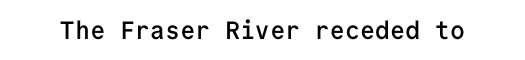
The letters stand upright; this is a roman face. Words appear dense and cohesive because spacing is normal. What weight is shown? A semibold, between regular and bold. The passage shown is not underscored anywhere.
